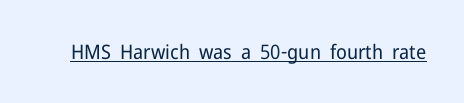
{"italic": "no", "bold": "no", "underline": "yes", "letter_spacing": "normal", "letter_spacing_em": 0.0, "glyph_px": 20}
